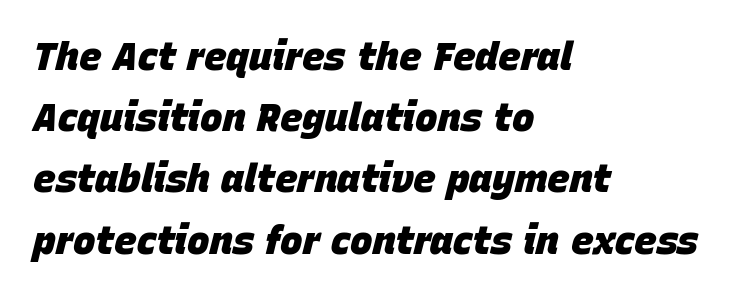
Q: Is the text bold? A: Yes.
Q: Is the text italic (slanted)? A: Yes, it leans right by about 15 degrees.
Q: Is the text underlined? A: No.
Q: How is the paragraph aligned? A: Left-aligned.
Q: Is the spacing between letters normal or unusually wide? A: Normal.
Q: Is the spacing between lines tight, normal or loose? A: Normal.
Q: Width (condensed, normal, or wide)? A: Normal.
Q: Stroke contrast? A: Low.
Q: x-height? A: Large.
Q: Monospaced? A: No.
